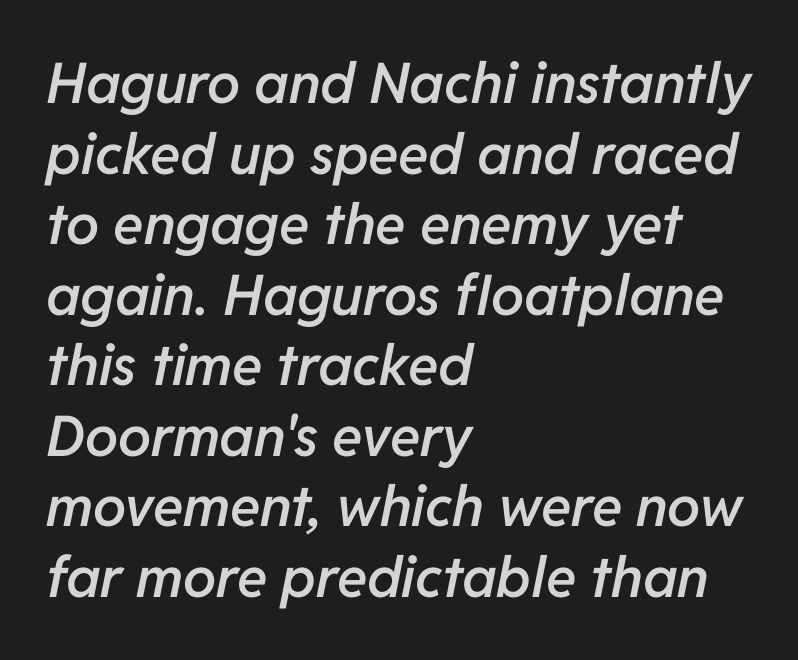
A typesetter would call this zero additional tracking. Short and long lines alike share a common starting point at left. Semibold letterforms, between regular and bold. The lettering tilts uniformly, giving the passage an italic look. Reading down the column, the eye jumps a familiar distance to each next line. Lines of text with bare space underneath.
